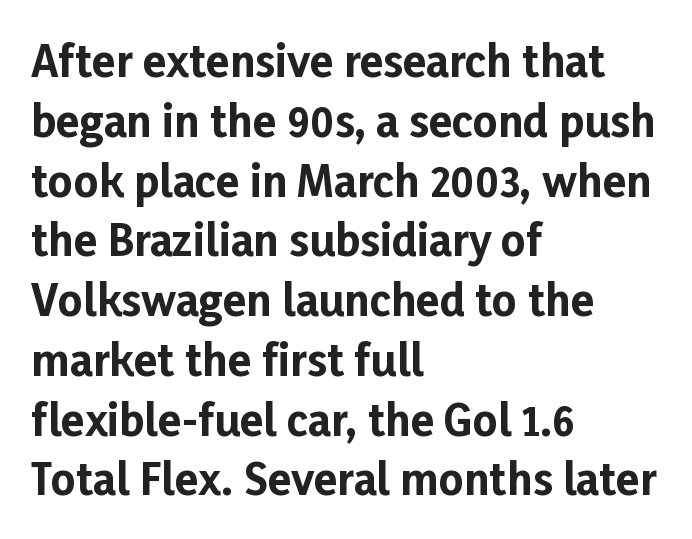
{"serif": "no", "italic": "no", "bold": "yes", "weight": "bold", "width": "normal", "stroke_contrast": "low", "x_height": "medium", "monospaced": "no", "underline": "no", "align": "left", "line_spacing": "normal", "line_spacing_ratio": 1.39, "letter_spacing": "normal", "letter_spacing_em": 0.0, "glyph_px": 43}
